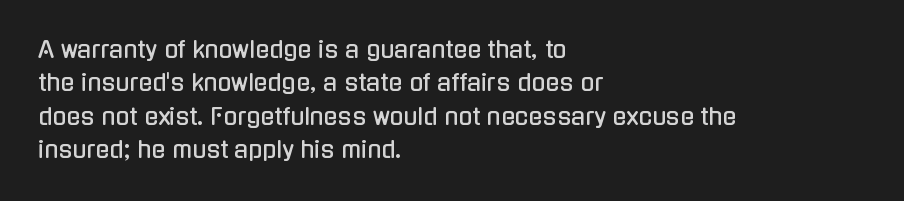
The image shows 23 px text type, upright; set left-aligned, normal line spacing (1.45x), normal letter spacing, not underlined.
